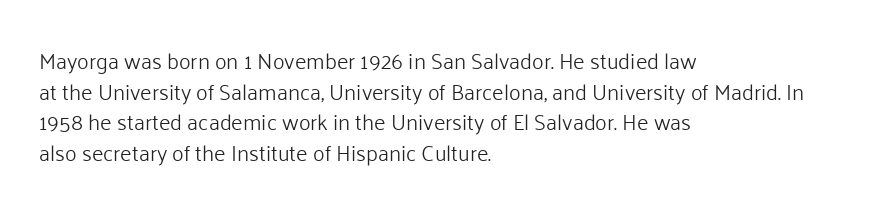
The image shows 22 px text type, upright; set left-aligned, normal line spacing (1.39x), normal letter spacing, not underlined.
